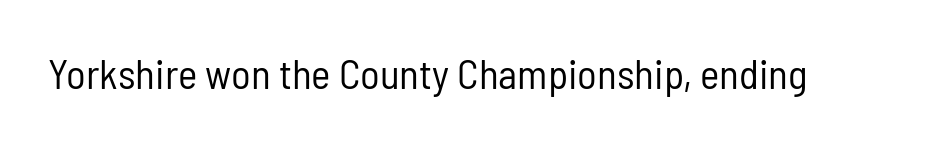
Q: Is the text bold? A: No.
Q: Is the text italic (slanted)? A: No, it is upright.
Q: Is the typeface a serif or a sans-serif typeface? A: Sans-serif.
Q: Is the text underlined? A: No.
Q: Is the spacing between letters normal or unusually wide? A: Normal.
Q: Width (condensed, normal, or wide)? A: Condensed.
Q: Stroke contrast? A: Low.
Q: x-height? A: Medium.
Q: Monospaced? A: No.
